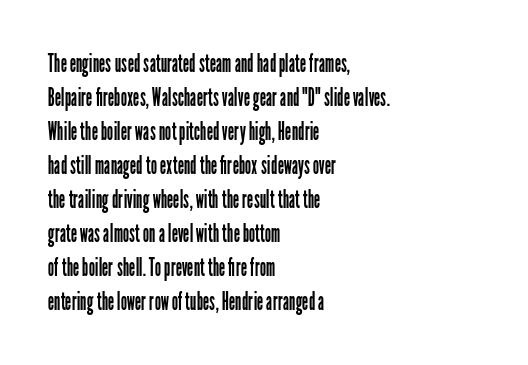
Q: Is the text bold? A: No.
Q: Is the text italic (slanted)? A: No, it is upright.
Q: Is the text underlined? A: No.
Q: How is the paragraph aligned? A: Left-aligned.
Q: Is the spacing between letters normal or unusually wide? A: Normal.
Q: Is the spacing between lines tight, normal or loose? A: Normal.
